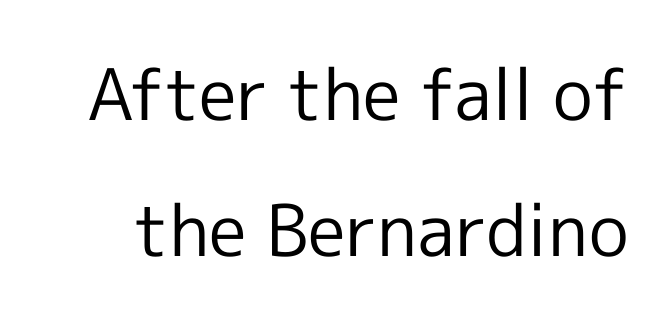
Q: Is the text bold? A: No.
Q: Is the text italic (slanted)? A: No, it is upright.
Q: Is the typeface a serif or a sans-serif typeface? A: Sans-serif.
Q: Is the text underlined? A: No.
Q: Is the spacing between letters normal or unusually wide? A: Normal.
Q: Is the spacing between lines tight, normal or loose? A: Loose.
Q: Width (condensed, normal, or wide)? A: Normal.
Q: x-height? A: Medium.
Q: Monospaced? A: No.
